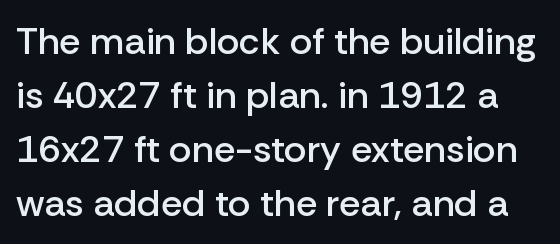
{"serif": "no", "italic": "no", "bold": "semi", "weight": "semibold", "width": "normal", "stroke_contrast": "low", "x_height": "medium", "monospaced": "no", "underline": "no", "line_spacing": "normal", "line_spacing_ratio": 1.42, "letter_spacing": "normal", "letter_spacing_em": 0.0, "glyph_px": 38}
